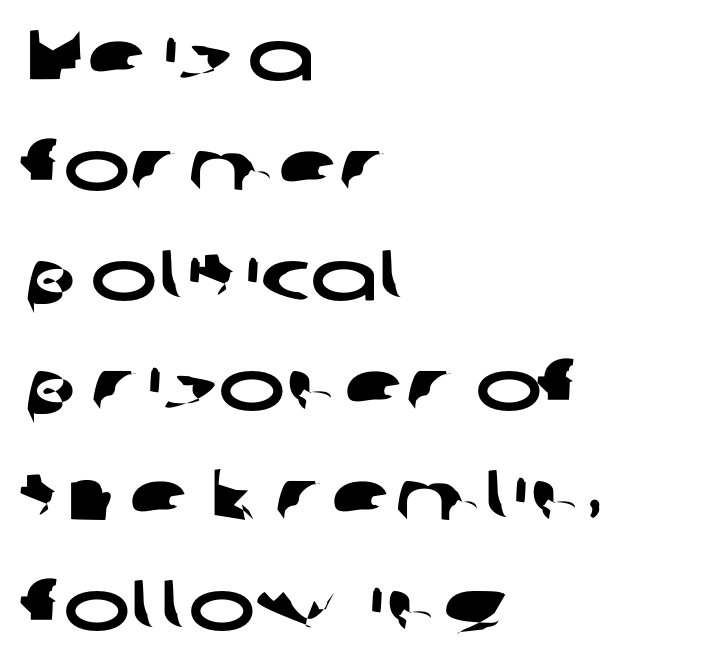
The image shows 71 px wide sans-serif type; set left-aligned, normal line spacing (1.55x), normal letter spacing, not underlined; low stroke contrast and a medium x-height.
